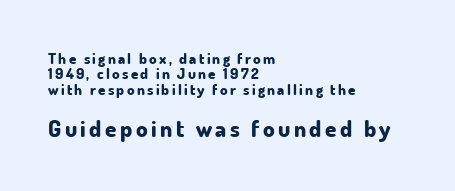
Q: Is the text bold? A: Yes.
Q: Is the text italic (slanted)? A: No, it is upright.
Q: Is the text underlined? A: No.
Q: How is the paragraph aligned? A: Left-aligned.
Q: Is the spacing between lines tight, normal or loose? A: Tight.
Q: Which block of text is set in a larger size, the first (top) or the second (bottom)? A: The second (bottom) one.
